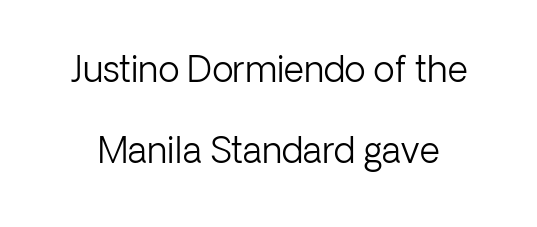
Each letter keeps its own natural width here, so spacing adapts to shape. Font category for this specimen: sans-serif. These lines stand farther apart than default settings would place them. The line texture is even and compact thanks to regular tracking.
